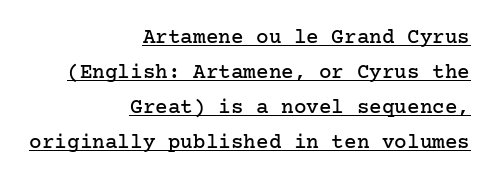
Q: Is the text italic (slanted)? A: No, it is upright.
Q: Is the text underlined? A: Yes.
Q: How is the paragraph aligned? A: Right-aligned.
Q: Is the spacing between letters normal or unusually wide? A: Normal.
Q: Is the spacing between lines tight, normal or loose? A: Normal.
